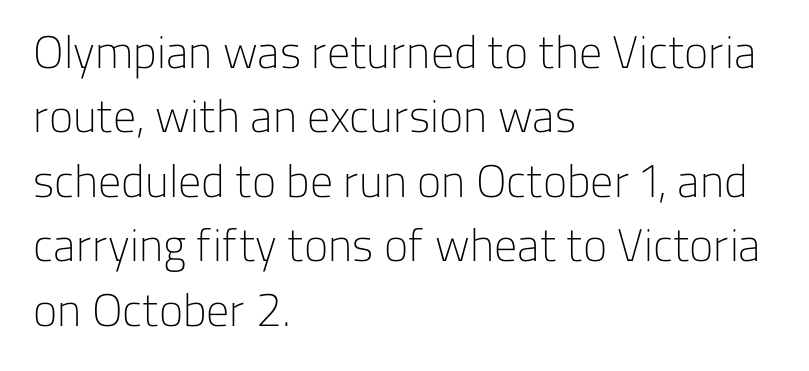
Q: Is the text bold? A: No.
Q: Is the text italic (slanted)? A: No, it is upright.
Q: Is the typeface a serif or a sans-serif typeface? A: Sans-serif.
Q: Is the text underlined? A: No.
Q: How is the paragraph aligned? A: Left-aligned.
Q: Is the spacing between letters normal or unusually wide? A: Normal.
Q: Is the spacing between lines tight, normal or loose? A: Normal.
Q: Width (condensed, normal, or wide)? A: Normal.
Q: Stroke contrast? A: Low.
Q: x-height? A: Medium.
Q: Monospaced? A: No.
